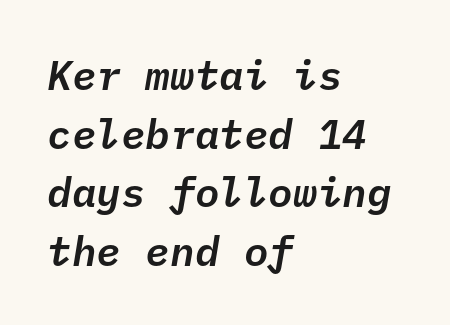
The image shows 41 px text type, italic (leaning right), monospaced; set left-aligned, normal line spacing (1.43x), normal letter spacing, not underlined; low stroke contrast and a medium x-height.
